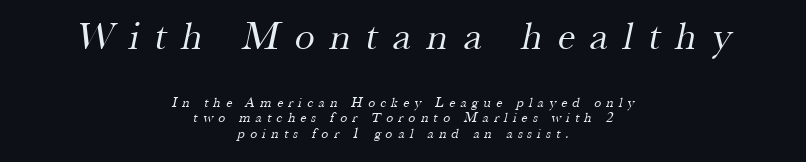
Q: Is the text bold? A: No.
Q: Is the typeface a serif or a sans-serif typeface? A: Serif.
Q: Is the text underlined? A: No.
Q: How is the paragraph aligned? A: Centered.
Q: Is the spacing between letters normal or unusually wide? A: Unusually wide.
Q: Is the spacing between lines tight, normal or loose? A: Tight.
Q: Which block of text is set in a larger size, the first (top) or the second (bottom)? A: The first (top) one.
Q: Width (condensed, normal, or wide)? A: Normal.
Q: Stroke contrast? A: Medium.
Q: x-height? A: Small.
Q: Monospaced? A: No.
